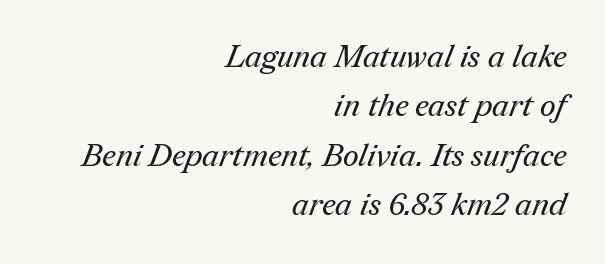
{"serif": "yes", "bold": "no", "weight": "regular", "width": "normal", "stroke_contrast": "medium", "x_height": "medium", "monospaced": "no", "underline": "no", "align": "right", "line_spacing": "normal", "line_spacing_ratio": 1.59, "letter_spacing": "normal", "letter_spacing_em": 0.0, "glyph_px": 31}
